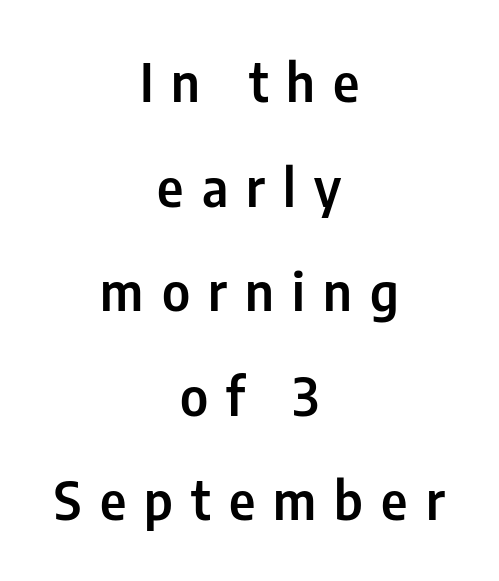
The image shows 52 px condensed sans-serif type, upright; set centered, loose line spacing (2.01x), unusually wide letter spacing (+0.35 em), not underlined; low stroke contrast and a medium x-height.
